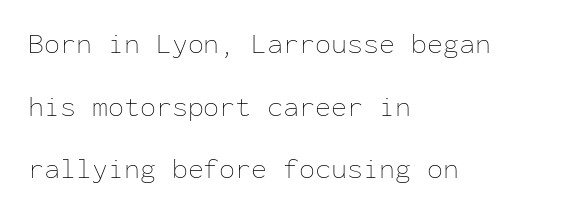
The strokes are not fattened; the text isn't bold. Looks like terminal output: every glyph gets an equal slot. Vertical strokes here are truly vertical. Each word holds together tightly as a unit, with standard inter-letter gaps.
